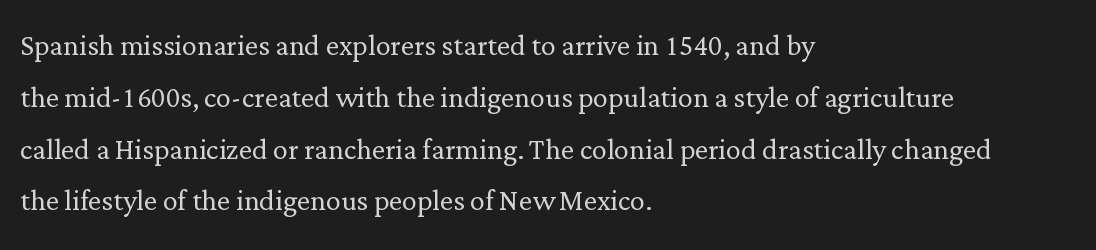
The image shows 37 px light serif type, upright; set left-aligned, normal line spacing (1.4x), normal letter spacing, not underlined; low stroke contrast and a medium x-height.
